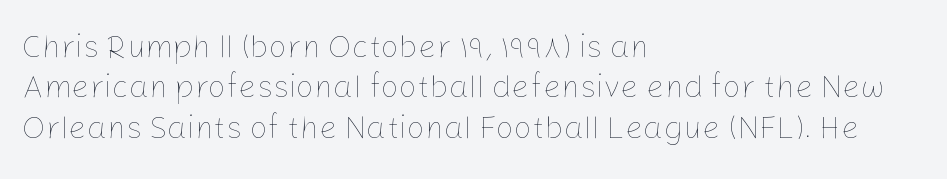
The image shows 32 px thin type, upright; set left-aligned, normal line spacing (1.26x), normal letter spacing, not underlined; low stroke contrast and a medium x-height.
